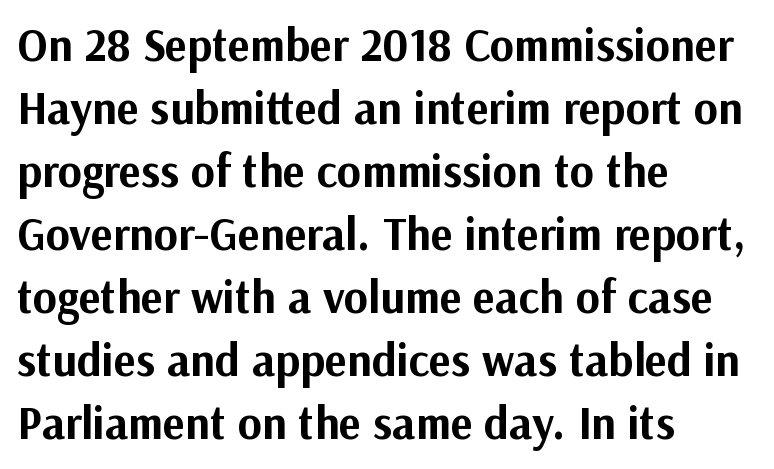
These lines keep a tight, regular rhythm from letter to letter. The gap between lines stays unmarked. The face used here has the dense, thick strokes of a bold. The passage shown is typeset with a sans-serif family.
